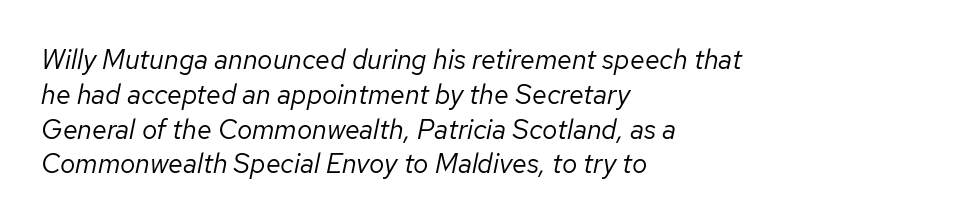
Characters are canted at an angle relative to the baseline's perpendicular. The lines in this sample share a left origin and differ only in where they stop. The letterforms sit shoulder to shoulder at normal distance. The weight would be labelled regular, book, light, or lighter still.
